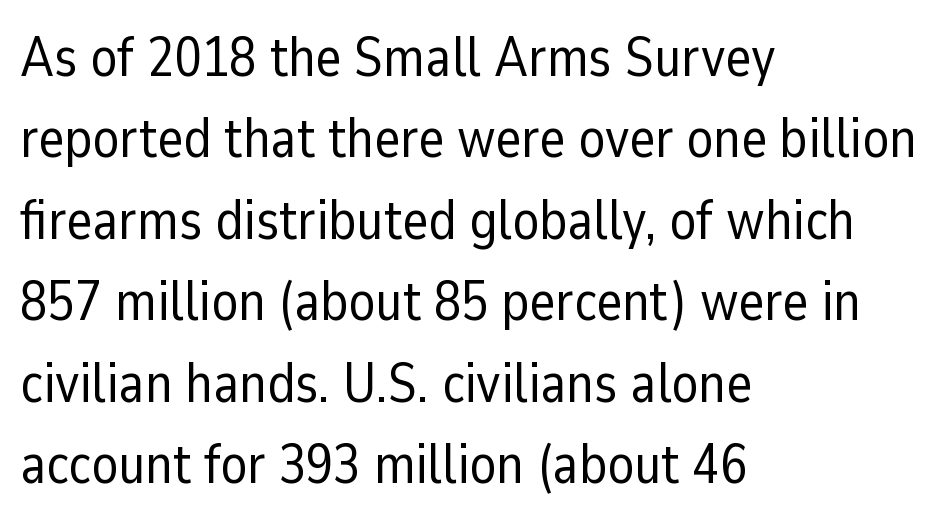
{"serif": "no", "italic": "no", "bold": "no", "weight": "regular", "width": "normal", "stroke_contrast": "low", "x_height": "medium", "monospaced": "no", "underline": "no", "align": "left", "line_spacing": "normal", "line_spacing_ratio": 1.48, "letter_spacing": "normal", "letter_spacing_em": 0.0, "glyph_px": 55}
